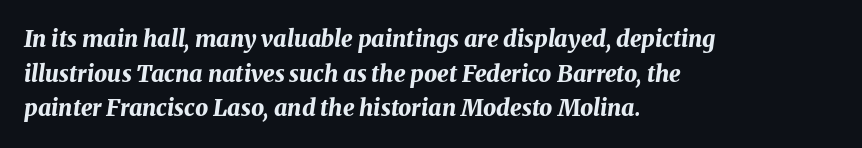
The image shows 23 px bold type, italic (leaning right); set left-aligned, normal line spacing (1.51x), normal letter spacing, not underlined.
